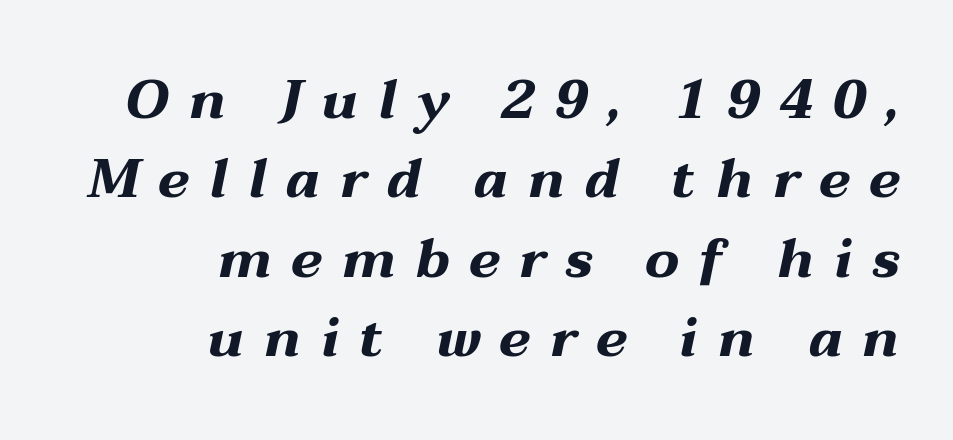
The image shows 54 px bold, wide type, italic (leaning right); set right-aligned, normal line spacing (1.47x), unusually wide letter spacing (+0.36 em), not underlined; medium stroke contrast and a medium x-height.
